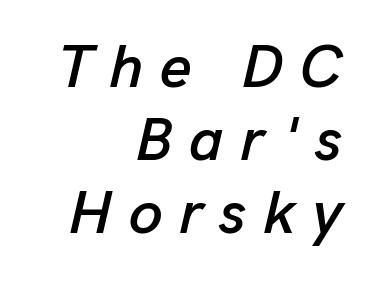
Do the characters align in a grid? No, the font is proportional. The glyphs look as if they've been sheared to an angle. Does the copy run flush right? Yes — the right margin is perfectly even. Each row of text sits above clean, open space.
